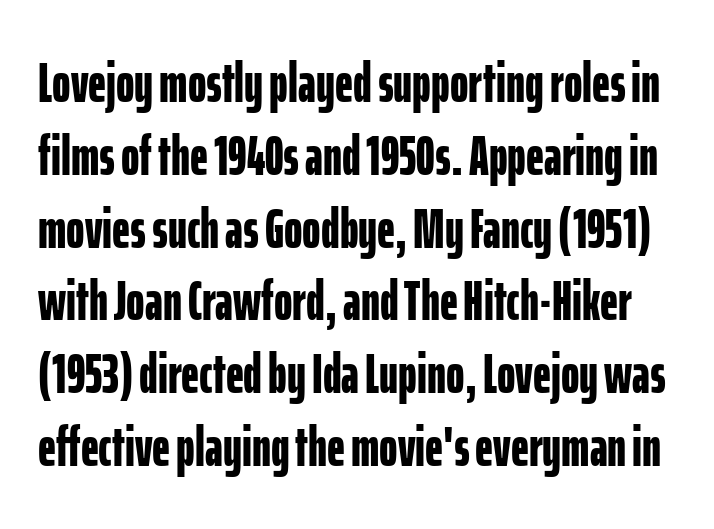
The designer went with a sans here, leaving each stem footless. Any mark beneath the type? The region is blank. A full-strength bold gives these letters their thick strokes. Quick note: interline space is typical. The passage shown is typed in a proportional face where columns would drift. This sample uses an upright cut, with every glyph sitting square on the baseline.
